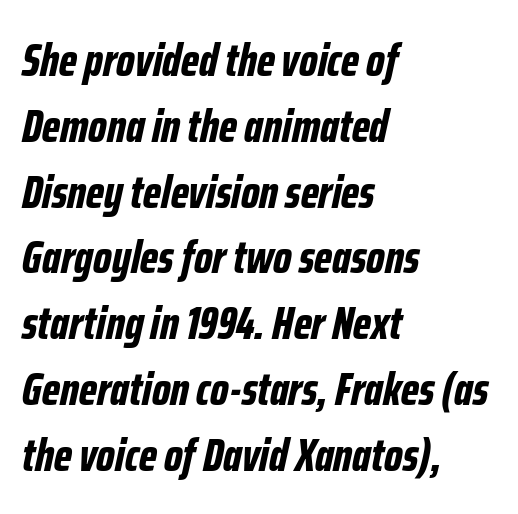
Q: Is the text bold? A: Yes.
Q: Is the text italic (slanted)? A: Yes, it leans right by about 12 degrees.
Q: Is the text underlined? A: No.
Q: How is the paragraph aligned? A: Left-aligned.
Q: Is the spacing between letters normal or unusually wide? A: Normal.
Q: Is the spacing between lines tight, normal or loose? A: Normal.
Q: Width (condensed, normal, or wide)? A: Condensed.
Q: Stroke contrast? A: Low.
Q: x-height? A: Medium.
Q: Monospaced? A: No.
